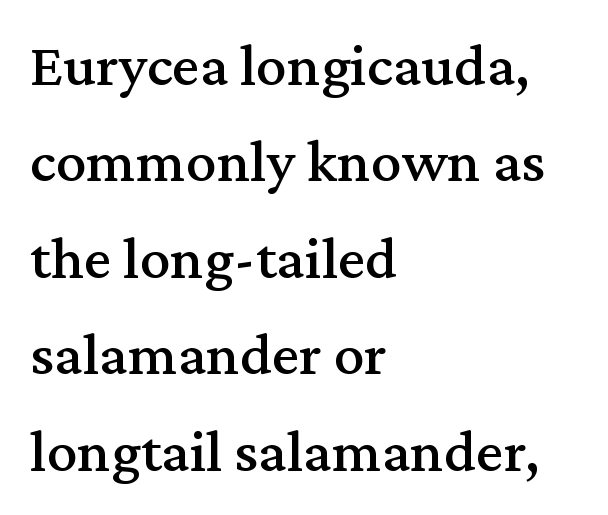
The image shows 61 px serif type, upright; set left-aligned, normal line spacing (1.58x), normal letter spacing, not underlined; medium stroke contrast and a medium x-height.
